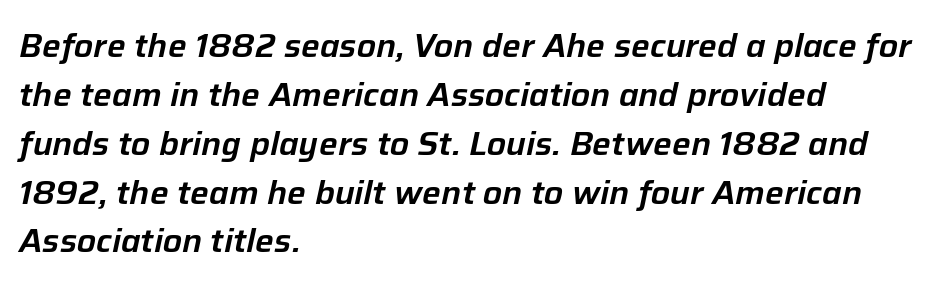
The image shows 33 px text type, italic (leaning right); set left-aligned, normal line spacing (1.48x), normal letter spacing, not underlined; low stroke contrast and a medium x-height.
